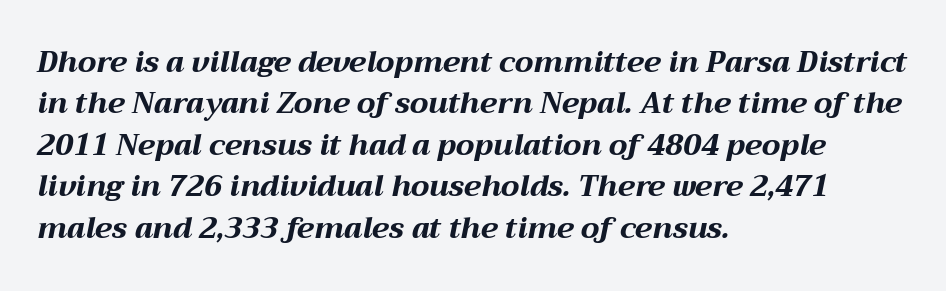
{"italic": "yes", "lean": "right", "slant_degrees": 12, "bold": "yes", "weight": "bold", "width": "wide", "stroke_contrast": "medium", "x_height": "medium", "monospaced": "no", "underline": "no", "align": "left", "line_spacing": "normal", "line_spacing_ratio": 1.43, "letter_spacing": "normal", "letter_spacing_em": 0.0, "glyph_px": 29}
